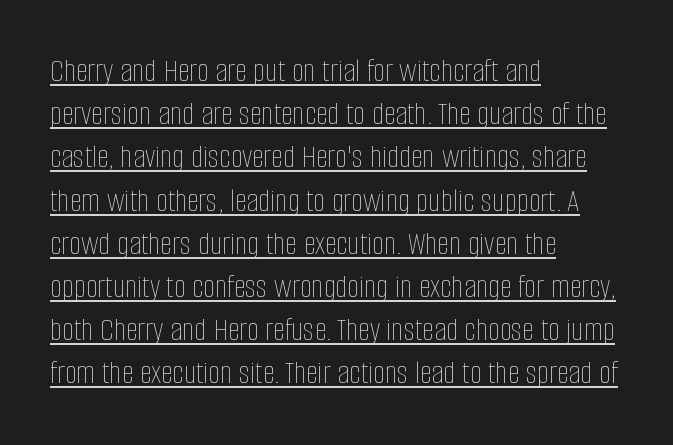
The image shows 34 px thin, condensed type, upright; set left-aligned, normal line spacing (1.27x), normal letter spacing, underlined; low stroke contrast and a large x-height.
